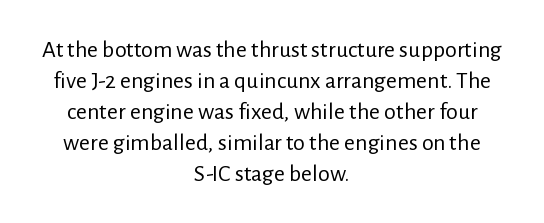
{"italic": "no", "bold": "no", "underline": "no", "align": "center", "line_spacing": "normal", "line_spacing_ratio": 1.29, "letter_spacing": "normal", "letter_spacing_em": 0.0, "glyph_px": 24}
